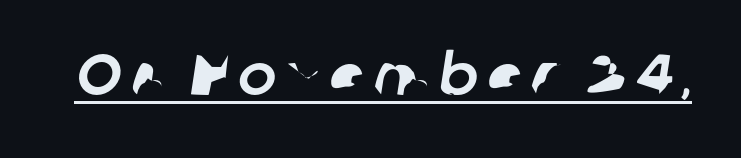
The image shows 57 px sans-serif type; set underlined; low stroke contrast and a medium x-height.
